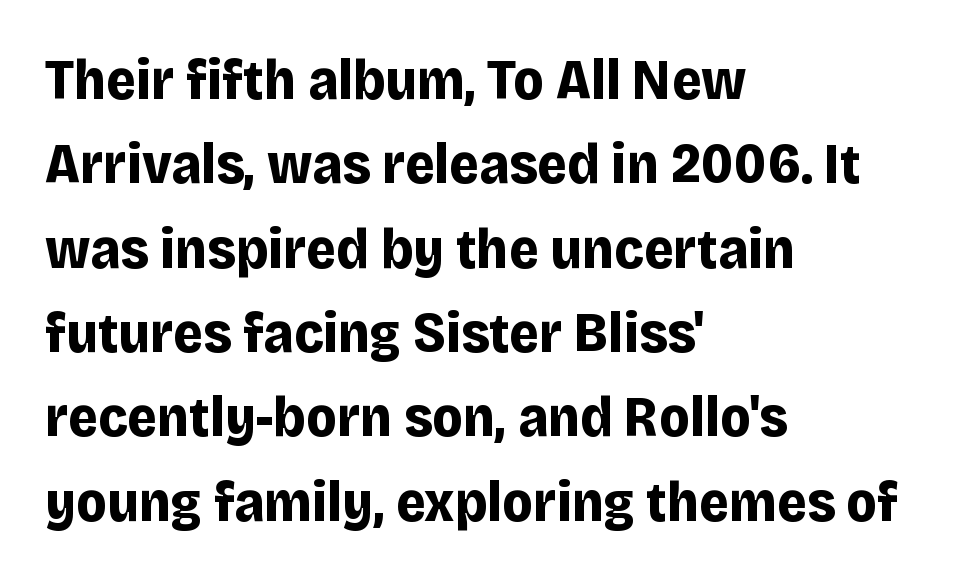
Q: Is the text bold? A: Yes.
Q: Is the text italic (slanted)? A: No, it is upright.
Q: Is the typeface a serif or a sans-serif typeface? A: Sans-serif.
Q: Is the text underlined? A: No.
Q: How is the paragraph aligned? A: Left-aligned.
Q: Is the spacing between letters normal or unusually wide? A: Normal.
Q: Is the spacing between lines tight, normal or loose? A: Normal.
Q: Width (condensed, normal, or wide)? A: Normal.
Q: Stroke contrast? A: Low.
Q: x-height? A: Large.
Q: Monospaced? A: No.
